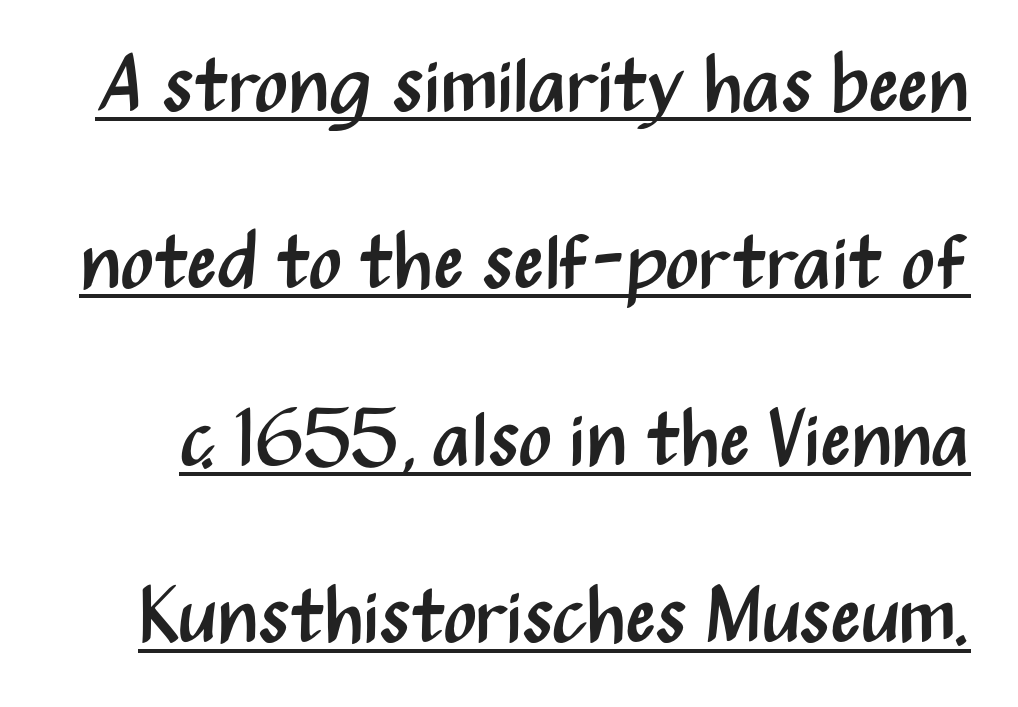
Default kerning and tracking; the words read as compact shapes. Beneath each row of characters lies a ruled line. The weight would be labelled regular, book, light, or lighter still. If you measured baseline to baseline, you'd find a long distance. You could not count columns in this text — the font is proportionally spaced.
